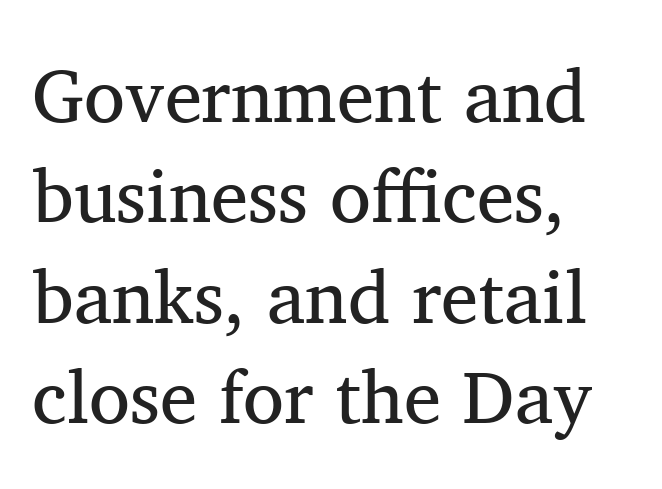
The image shows 75 px regular-weight serif type, upright; set left-aligned, normal line spacing (1.34x), normal letter spacing, not underlined; medium stroke contrast and a medium x-height.
